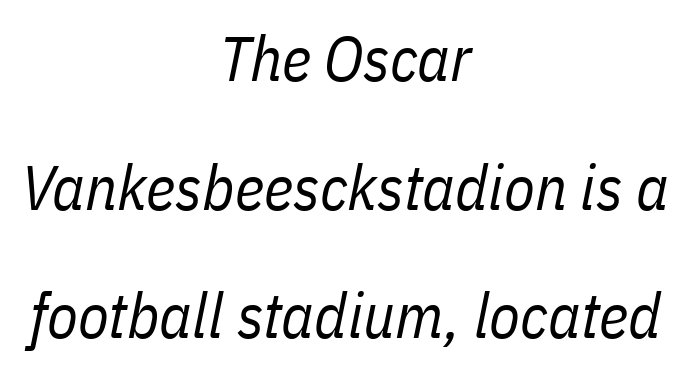
The image shows 63 px regular-weight, condensed type, italic (leaning right); set centered, loose line spacing (2.04x), normal letter spacing, not underlined; low stroke contrast and a medium x-height.
